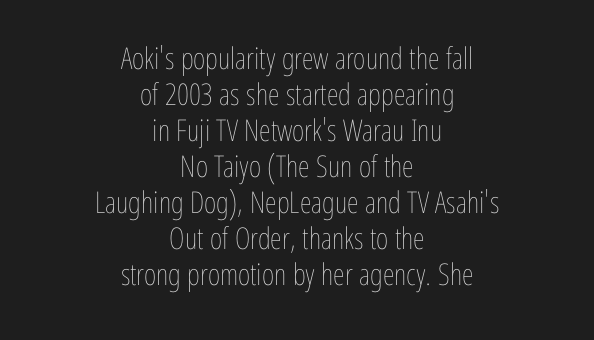
The tracking reads as untouched default to a designer's eye. Teacher's note: observe the equal gaps on both sides — that is centered alignment. Heft: none added — not bold. Each row of text sits above clean, open space.
